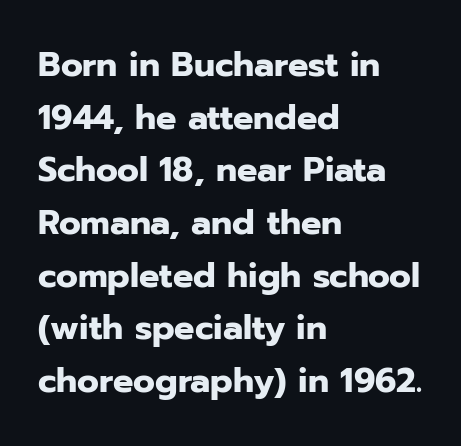
The specimen omits any rule beneath the text block's lines. In terms of letterform style, serifs are entirely absent. Nothing unusual about the tracking: characters are spaced as the font intends. This block has exactly the height ordinary leading produces. The type sits square on the baseline with zero lean. Character widths vary here, with narrow letters taking less room than wide ones.
